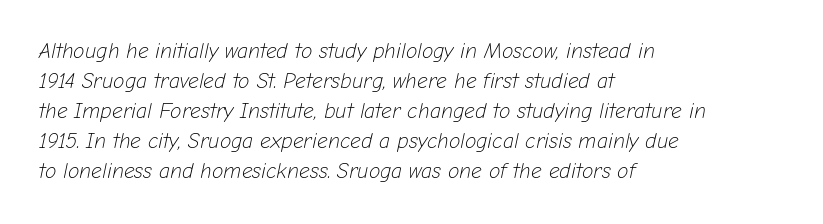
Q: Is the text bold? A: No.
Q: Is the text italic (slanted)? A: Yes, it leans right by about 12 degrees.
Q: Is the text underlined? A: No.
Q: How is the paragraph aligned? A: Left-aligned.
Q: Is the spacing between letters normal or unusually wide? A: Normal.
Q: Is the spacing between lines tight, normal or loose? A: Normal.
